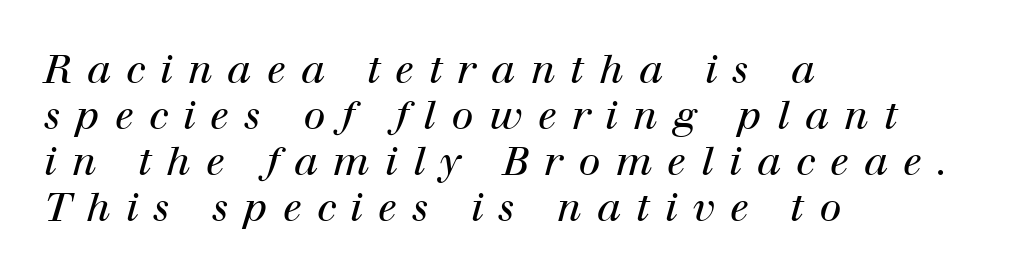
{"serif": "yes", "italic": "yes", "lean": "right", "slant_degrees": 12, "bold": "no", "weight": "regular", "width": "normal", "stroke_contrast": "high", "x_height": "medium", "monospaced": "no", "underline": "no", "align": "left", "line_spacing": "tight", "line_spacing_ratio": 1.15, "letter_spacing": "wide", "letter_spacing_em": 0.38, "glyph_px": 40}
